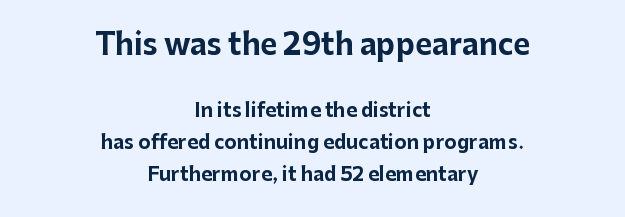
The image shows 29 px bold sans-serif type, upright; set centered, normal line spacing (1.69x), normal letter spacing, not underlined; the first (top) block is 1.53x larger; low stroke contrast and a medium x-height.
